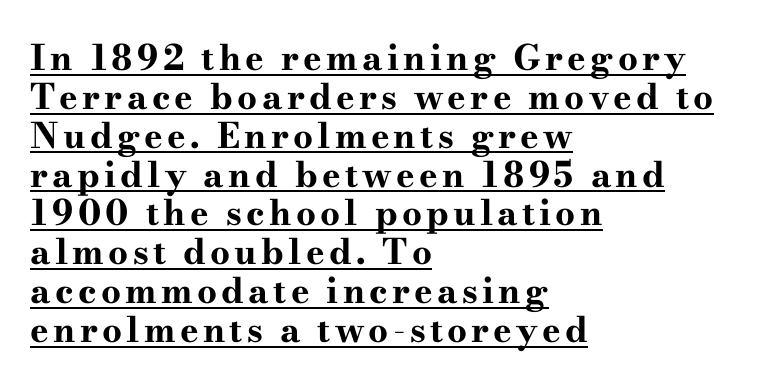
The image shows 35 px bold, wide serif type, upright; set left-aligned, tight line spacing (1.11x), underlined; high stroke contrast and a small x-height.
